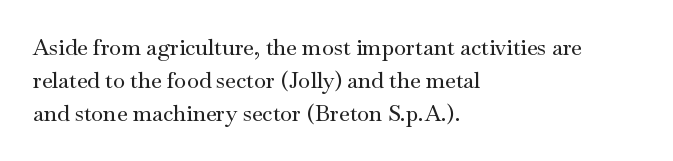
A clean baseline with only descenders dipping below it. Standard letterfit; no display-style spreading of the glyphs. Notice how descenders clear the ascenders below comfortably — that's standard leading. It's the straight-up-and-down kind of type. Does the copy run flush right? No — it runs flush left.
